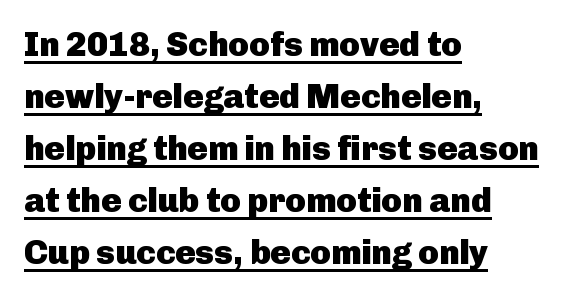
To sum up the face: it is a sans, with no serifs. Leftover space on each line is placed entirely after the last word. Each letter keeps its own natural width here, so spacing adapts to shape. You'd pick this weight for a headline — it's a proper bold.
